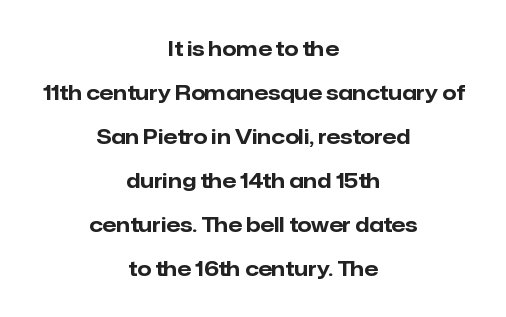
The image shows 20 px bold type, upright; set centered, loose line spacing (2.2x), normal letter spacing, not underlined.
